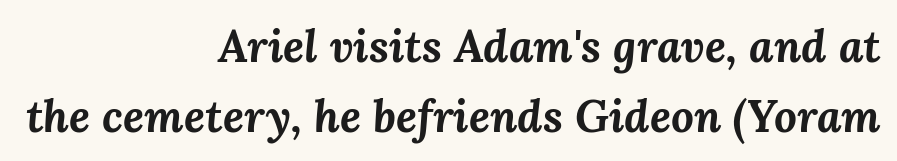
{"italic": "yes", "lean": "right", "slant_degrees": 3, "bold": "yes", "weight": "bold", "width": "normal", "stroke_contrast": "medium", "x_height": "medium", "monospaced": "no", "underline": "no", "align": "right", "line_spacing": "normal", "line_spacing_ratio": 1.55, "letter_spacing": "normal", "letter_spacing_em": 0.0, "glyph_px": 45}
